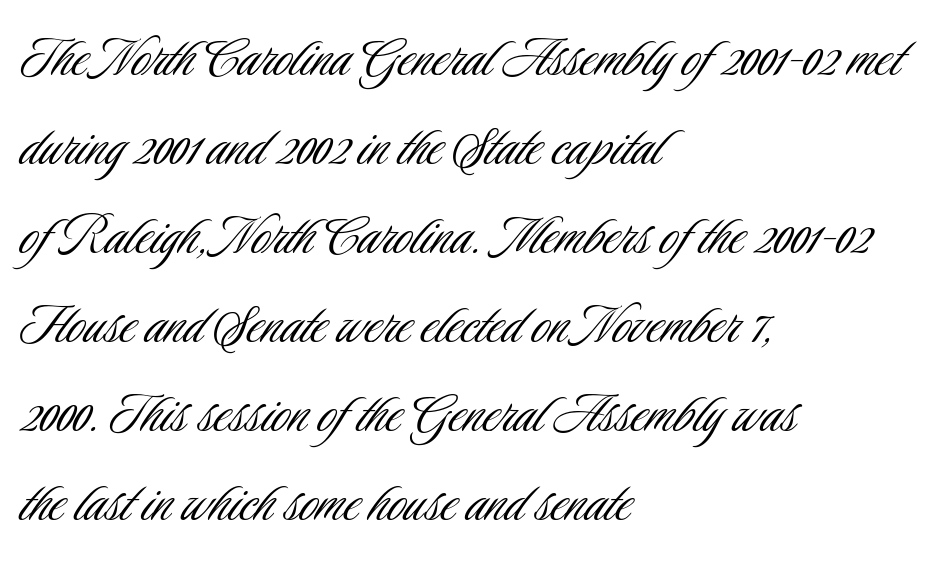
Nothing heavy about these letters — not bold at all. The letters advance in unequal steps, a hallmark of proportional type. The face used here is a sans, in the tradition of grotesques and geometrics.
